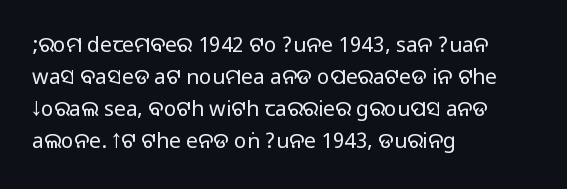
Spacing between characters is what you'd get straight out of the box. This sample is left-justified, so line endings fall wherever the words run out. Has an underline been added? It has not. Evenly set lines give the paragraph a standard silhouette. You can tell it's not italic because the verticals are truly vertical.
